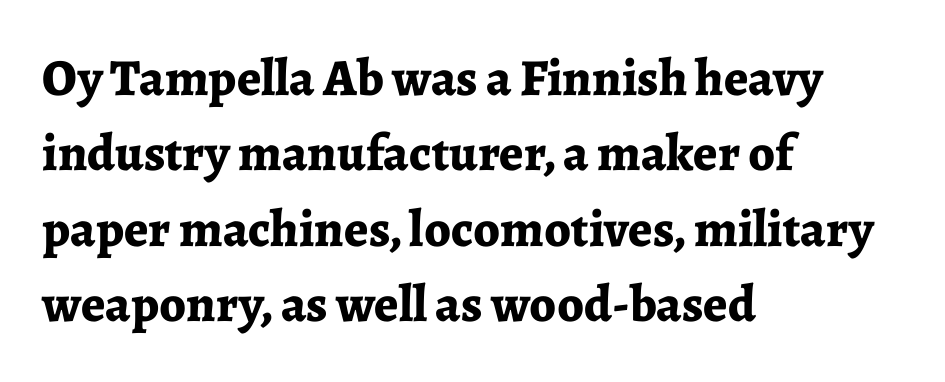
The image shows 52 px bold serif type, upright; set left-aligned, normal line spacing (1.45x), normal letter spacing, not underlined; low stroke contrast and a medium x-height.
